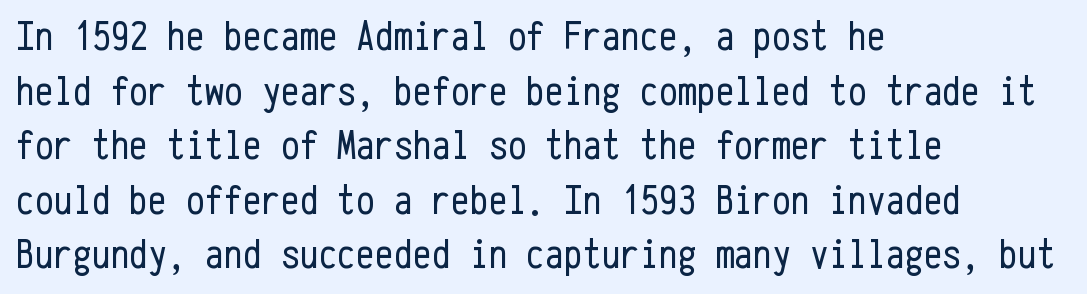
Q: Is the text bold? A: No.
Q: Is the text italic (slanted)? A: No, it is upright.
Q: Is the typeface a serif or a sans-serif typeface? A: Sans-serif.
Q: Is the text underlined? A: No.
Q: How is the paragraph aligned? A: Left-aligned.
Q: Is the spacing between letters normal or unusually wide? A: Normal.
Q: Is the spacing between lines tight, normal or loose? A: Normal.
Q: Width (condensed, normal, or wide)? A: Condensed.
Q: Stroke contrast? A: Low.
Q: x-height? A: Medium.
Q: Monospaced? A: Yes.
